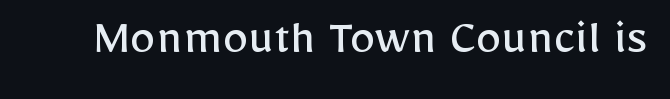
Q: Is the text bold? A: No.
Q: Is the text italic (slanted)? A: No, it is upright.
Q: Is the typeface a serif or a sans-serif typeface? A: Sans-serif.
Q: Is the text underlined? A: No.
Q: Is the spacing between letters normal or unusually wide? A: Normal.
Q: Width (condensed, normal, or wide)? A: Normal.
Q: Stroke contrast? A: Low.
Q: x-height? A: Medium.
Q: Monospaced? A: No.
